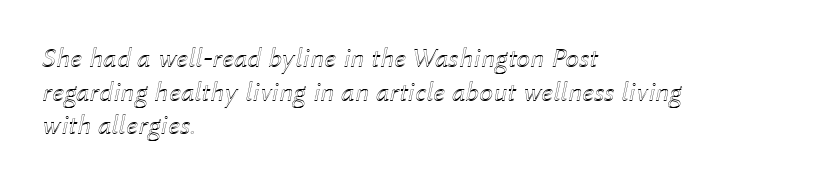
Q: Is the text italic (slanted)? A: Yes, it leans right by about 12 degrees.
Q: Is the text underlined? A: No.
Q: How is the paragraph aligned? A: Left-aligned.
Q: Is the spacing between letters normal or unusually wide? A: Normal.
Q: Width (condensed, normal, or wide)? A: Normal.
Q: x-height? A: Medium.
Q: Monospaced? A: No.
